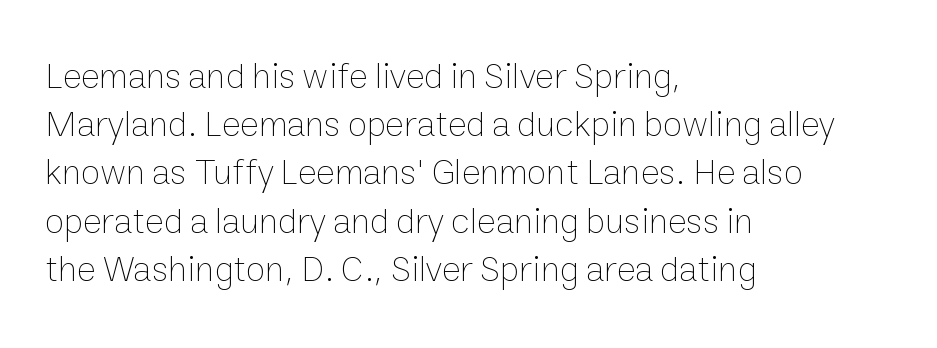
Just letters on the line, the space beneath them empty. Interline gaps are of average width in this sample. Ordinary non-slanted type is in use. Inter-character spacing is left at the font's built-in metrics. Casual observation: everything's shoved over to the left. Weight: regular or lighter.
